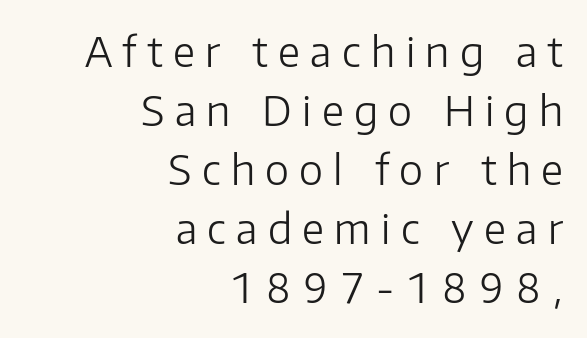
The image shows 41 px light sans-serif type, upright; set right-aligned, normal line spacing (1.44x), unusually wide letter spacing (+0.25 em), not underlined; low stroke contrast and a medium x-height.
